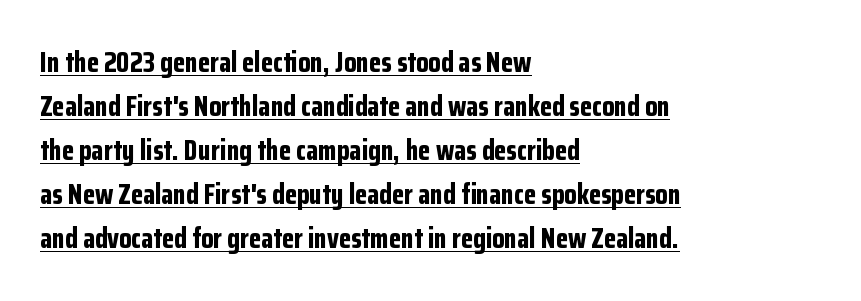
{"serif": "no", "italic": "no", "bold": "yes", "weight": "bold", "width": "condensed", "stroke_contrast": "low", "x_height": "medium", "monospaced": "no", "underline": "yes", "align": "left", "line_spacing": "normal", "line_spacing_ratio": 1.57, "letter_spacing": "normal", "letter_spacing_em": 0.0, "glyph_px": 28}
